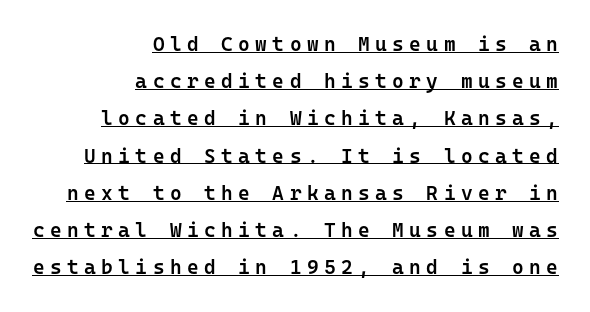
The image shows 20 px text type, upright; set right-aligned, line spacing 1.86x, unusually wide letter spacing (+0.27 em), underlined.
